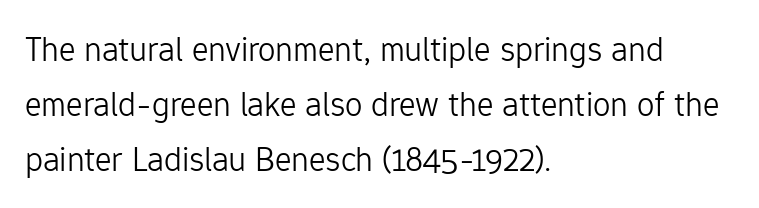
Q: Is the text bold? A: No.
Q: Is the text italic (slanted)? A: No, it is upright.
Q: Is the typeface a serif or a sans-serif typeface? A: Sans-serif.
Q: Is the text underlined? A: No.
Q: How is the paragraph aligned? A: Left-aligned.
Q: Is the spacing between letters normal or unusually wide? A: Normal.
Q: Is the spacing between lines tight, normal or loose? A: Normal.
Q: Width (condensed, normal, or wide)? A: Normal.
Q: Stroke contrast? A: Low.
Q: x-height? A: Medium.
Q: Monospaced? A: No.
